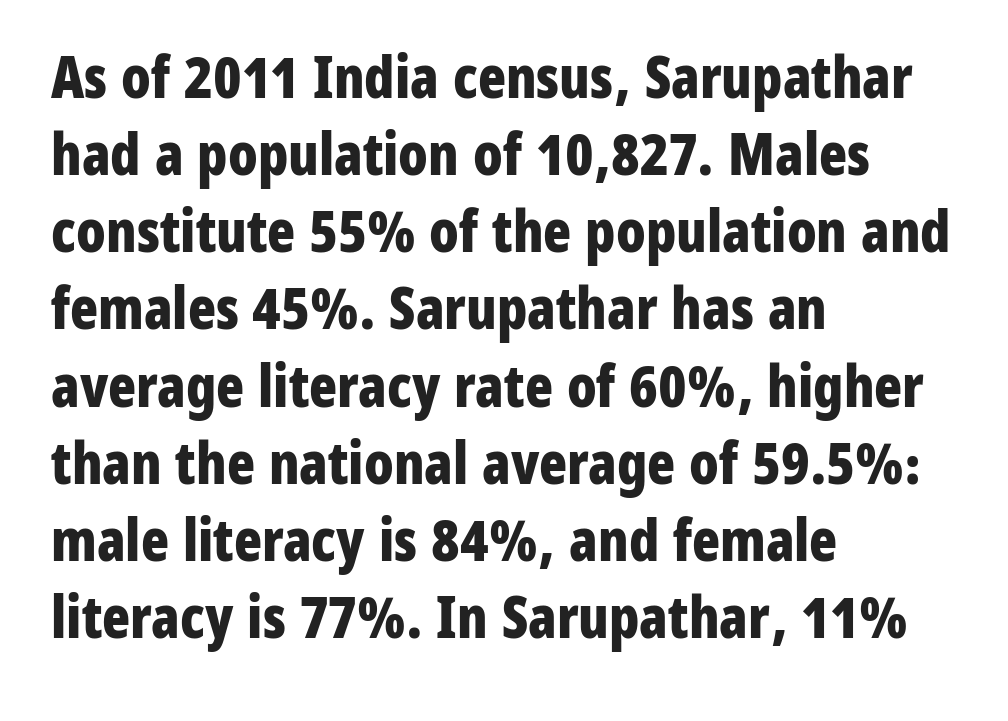
You could not count columns in this text — the font is proportionally spaced. A student would call this left alignment; a typographer would say flush left, rag right. The glyphs have the mass of a bold cut. Line spacing here is normal. The type is set solid horizontally, with unmodified tracking.
